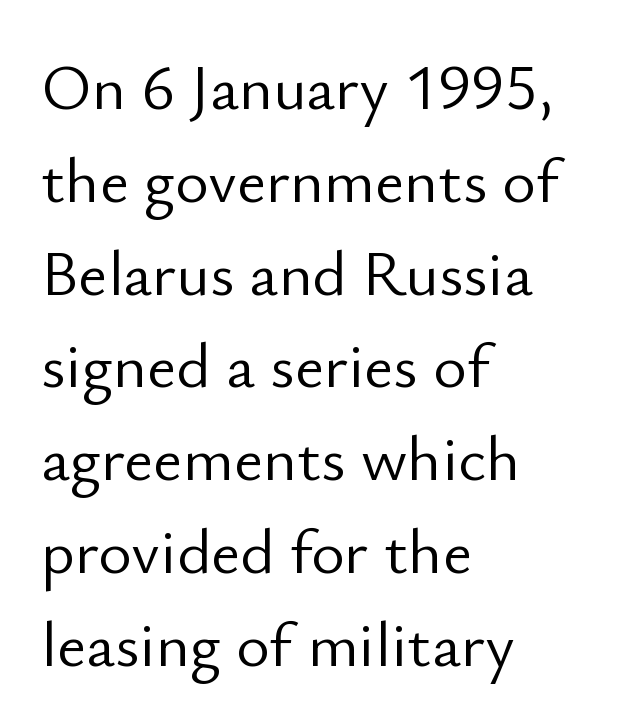
The image shows 64 px light sans-serif type, upright; set left-aligned, normal line spacing (1.45x), normal letter spacing, not underlined; low stroke contrast and a small x-height.
